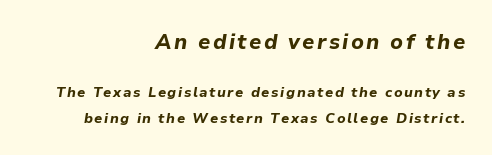
The image shows 21 px bold type, italic (leaning right); set right-aligned, line spacing 1.83x, not underlined; the first (top) block is 1.5x larger.
